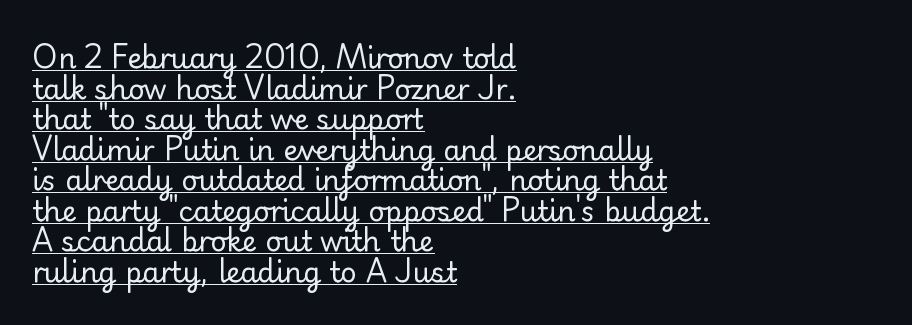
{"serif": "no", "italic": "no", "bold": "no", "weight": "regular", "width": "normal", "stroke_contrast": "low", "x_height": "small", "monospaced": "no", "underline": "yes", "align": "left", "line_spacing": "tight", "line_spacing_ratio": 1.09, "letter_spacing": "normal", "letter_spacing_em": 0.0, "glyph_px": 28}
